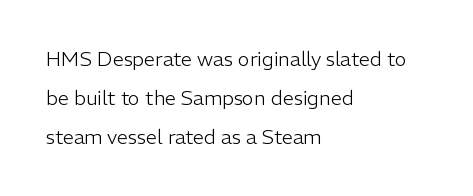
Q: Is the text bold? A: No.
Q: Is the text italic (slanted)? A: No, it is upright.
Q: Is the text underlined? A: No.
Q: How is the paragraph aligned? A: Left-aligned.
Q: Is the spacing between letters normal or unusually wide? A: Normal.
Q: Is the spacing between lines tight, normal or loose? A: Loose.
